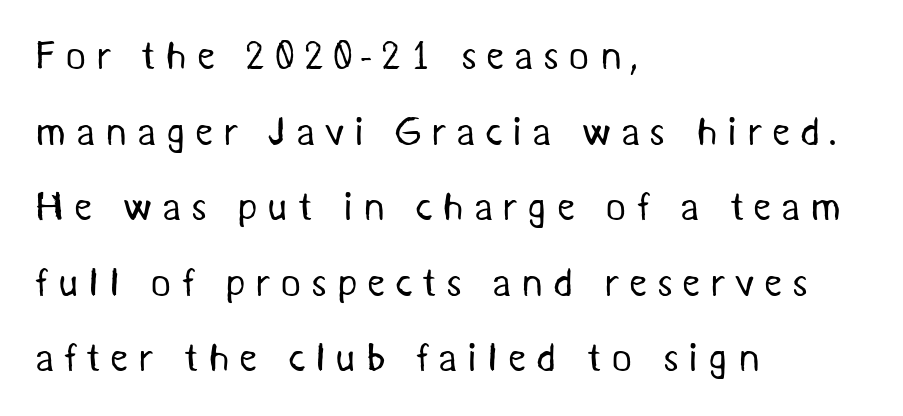
{"serif": "no", "bold": "no", "weight": "regular", "width": "normal", "stroke_contrast": "medium", "x_height": "medium", "monospaced": "no", "underline": "no", "align": "left", "line_spacing_ratio": 1.89, "letter_spacing": "wide", "letter_spacing_em": 0.24, "glyph_px": 40}
